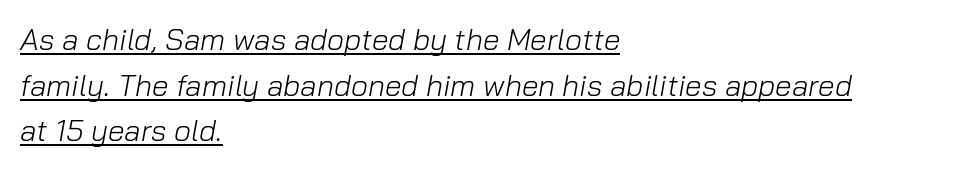
Do the characters align in a grid? No, the font is proportional. One glance says typical: line gaps are just what's usual. How are the letters spaced? Ordinarily, with no added tracking. Somebody hit Ctrl+U on this one — the words are underlined. Each line starts at the same left margin while the right side varies. The font's italic variant was chosen for this text.
